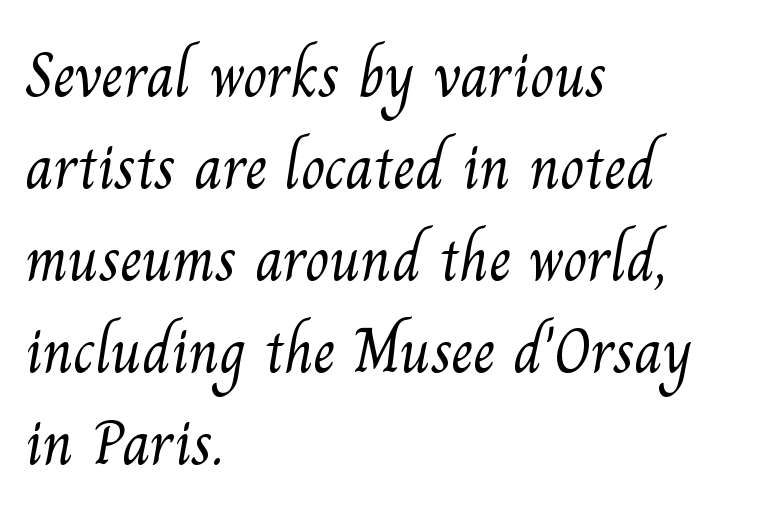
Q: Is the text bold? A: No.
Q: Is the typeface a serif or a sans-serif typeface? A: Serif.
Q: Is the text underlined? A: No.
Q: How is the paragraph aligned? A: Left-aligned.
Q: Is the spacing between letters normal or unusually wide? A: Normal.
Q: Is the spacing between lines tight, normal or loose? A: Normal.
Q: Width (condensed, normal, or wide)? A: Normal.
Q: Stroke contrast? A: Medium.
Q: x-height? A: Small.
Q: Monospaced? A: No.
